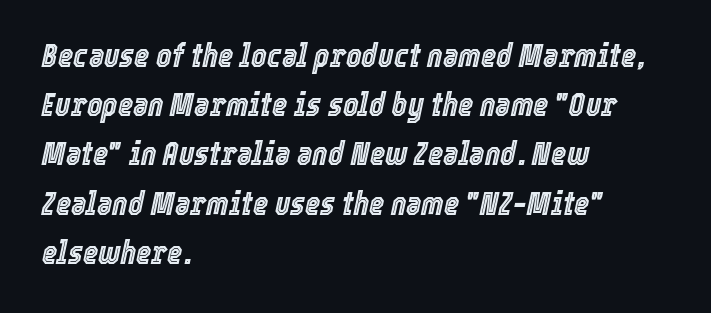
Q: Is the text italic (slanted)? A: Yes, it leans right by about 12 degrees.
Q: Is the text underlined? A: No.
Q: How is the paragraph aligned? A: Left-aligned.
Q: Is the spacing between letters normal or unusually wide? A: Normal.
Q: Is the spacing between lines tight, normal or loose? A: Normal.
Q: Width (condensed, normal, or wide)? A: Condensed.
Q: x-height? A: Medium.
Q: Monospaced? A: No.
